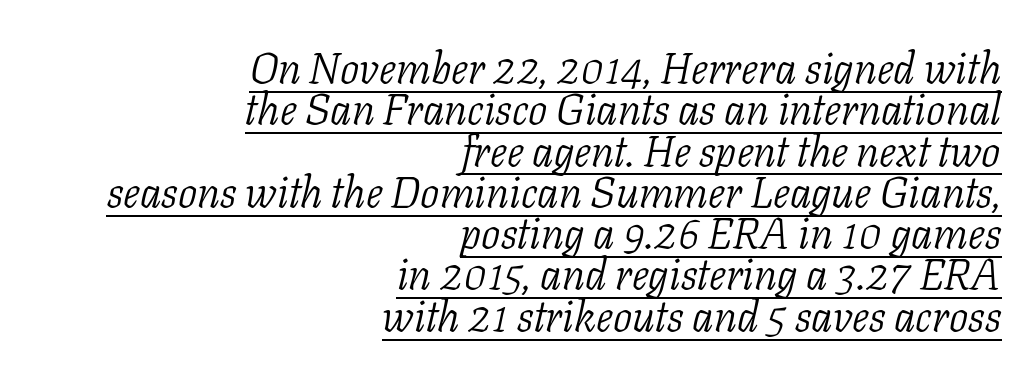
Q: Is the text bold? A: No.
Q: Is the text italic (slanted)? A: Yes, it leans right by about 11 degrees.
Q: Is the typeface a serif or a sans-serif typeface? A: Serif.
Q: Is the text underlined? A: Yes.
Q: How is the paragraph aligned? A: Right-aligned.
Q: Is the spacing between letters normal or unusually wide? A: Normal.
Q: Is the spacing between lines tight, normal or loose? A: Tight.
Q: Width (condensed, normal, or wide)? A: Normal.
Q: Stroke contrast? A: Low.
Q: x-height? A: Medium.
Q: Monospaced? A: No.
